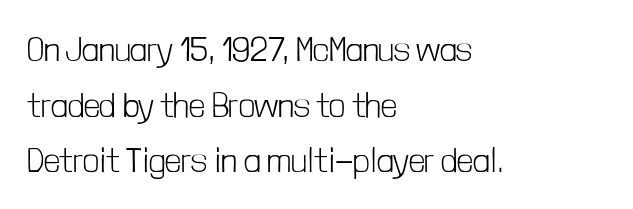
This sample is left-justified, so line endings fall wherever the words run out. This sample has the flowing, uneven cadence of proportional lettering. Each row of text sits above clean, open space. Nothing unusual about the tracking: characters are spaced as the font intends. Unlike a traditional serif, this face leaves its strokes unadorned.
